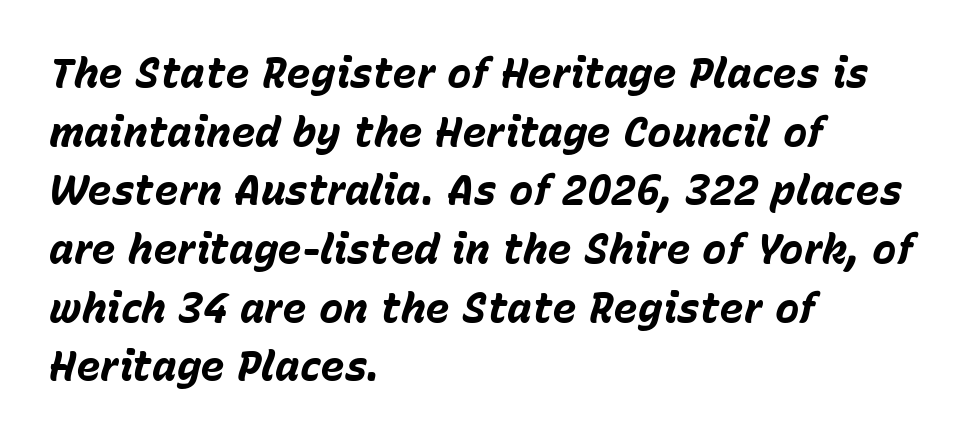
Q: Is the text bold? A: Yes.
Q: Is the text italic (slanted)? A: Yes, it leans right by about 15 degrees.
Q: Is the text underlined? A: No.
Q: How is the paragraph aligned? A: Left-aligned.
Q: Is the spacing between letters normal or unusually wide? A: Normal.
Q: Is the spacing between lines tight, normal or loose? A: Normal.
Q: Width (condensed, normal, or wide)? A: Normal.
Q: Stroke contrast? A: Low.
Q: x-height? A: Medium.
Q: Monospaced? A: No.
